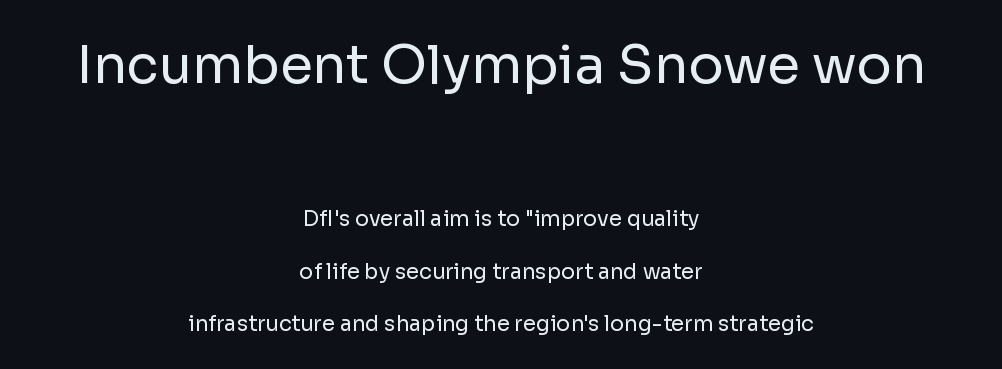
The image shows 53 px regular-weight sans-serif type, upright; set centered, loose line spacing (2.49x), normal letter spacing, not underlined; the first (top) block is 2.52x larger; low stroke contrast and a medium x-height.
